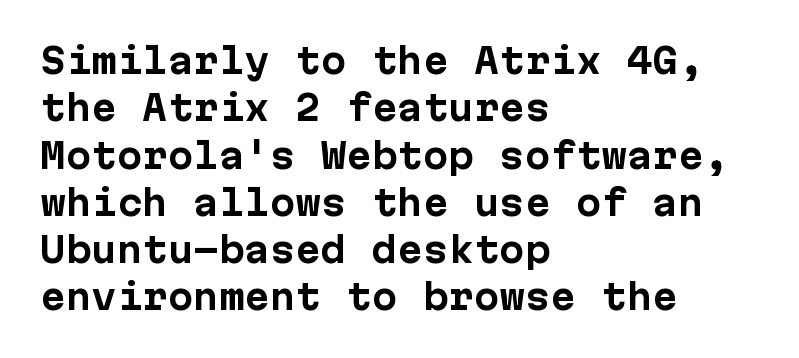
The designer went with a sans here, leaving each stem footless. The designer left line spacing at the default. The typography opts for an upright posture over an oblique one. The face used here is monospaced, like something from a code editor.
